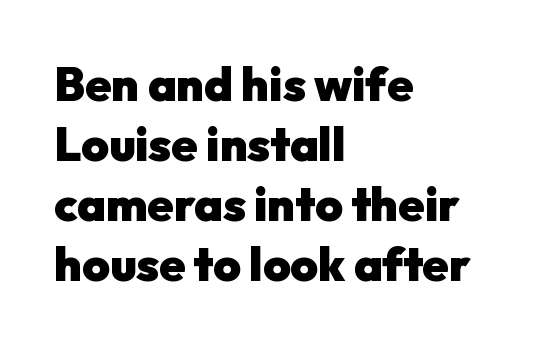
{"serif": "no", "italic": "no", "bold": "yes", "weight": "heavy", "width": "normal", "stroke_contrast": "low", "x_height": "medium", "monospaced": "no", "underline": "no", "align": "left", "line_spacing": "normal", "line_spacing_ratio": 1.28, "letter_spacing": "normal", "letter_spacing_em": 0.0, "glyph_px": 47}
